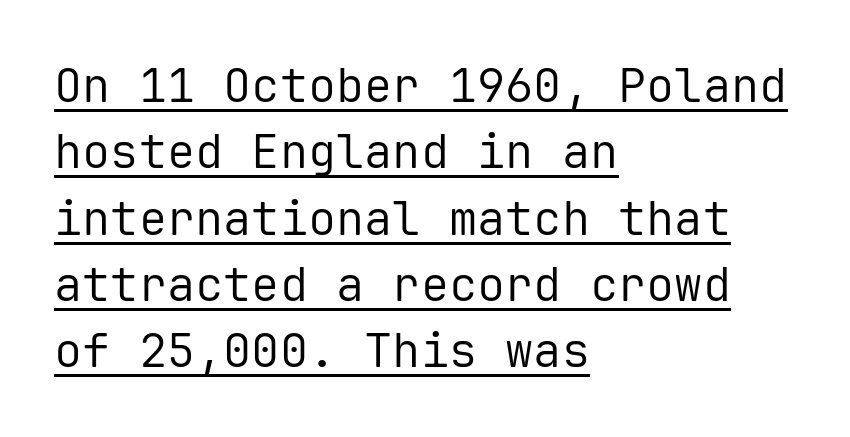
Q: Is the text bold? A: No.
Q: Is the text italic (slanted)? A: No, it is upright.
Q: Is the typeface a serif or a sans-serif typeface? A: Sans-serif.
Q: Is the text underlined? A: Yes.
Q: How is the paragraph aligned? A: Left-aligned.
Q: Is the spacing between letters normal or unusually wide? A: Normal.
Q: Is the spacing between lines tight, normal or loose? A: Normal.
Q: Width (condensed, normal, or wide)? A: Normal.
Q: Stroke contrast? A: Low.
Q: x-height? A: Medium.
Q: Monospaced? A: Yes.
